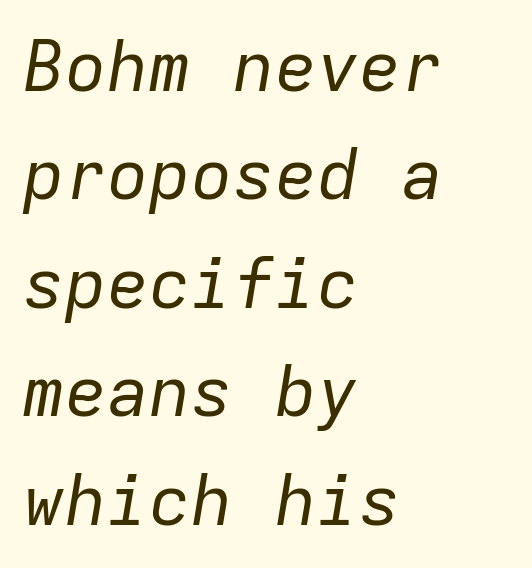
Successive baselines arrive at the customary interval. The passage shown leans; its letterforms are oblique. The baseline area is clear. This rendering uses left alignment, leaving the right contour irregular. Monospaced: the letters line up in strict vertical columns.
